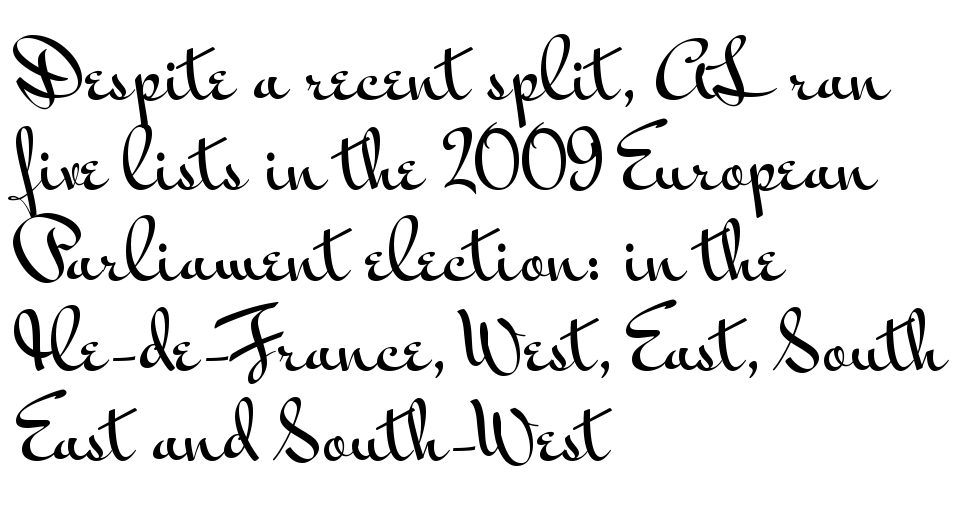
{"serif": "no", "width": "wide", "stroke_contrast": "medium", "x_height": "small", "monospaced": "no", "underline": "no", "align": "left", "line_spacing_ratio": 1.22, "letter_spacing": "normal", "letter_spacing_em": 0.0, "glyph_px": 74}
